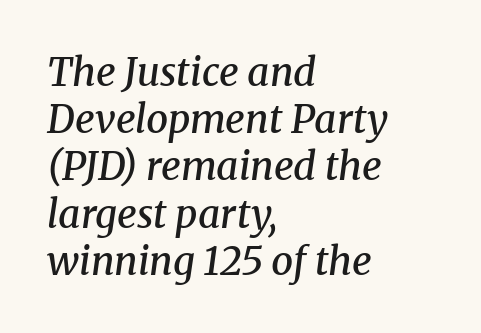
The image shows 39 px semibold serif type, italic (leaning right); set left-aligned, line spacing 1.21x, normal letter spacing, not underlined; medium stroke contrast and a medium x-height.
